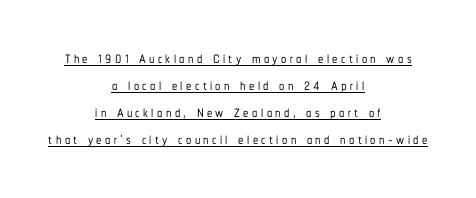
The image shows 21 px text type, upright; set centered, normal line spacing (1.28x), underlined.
